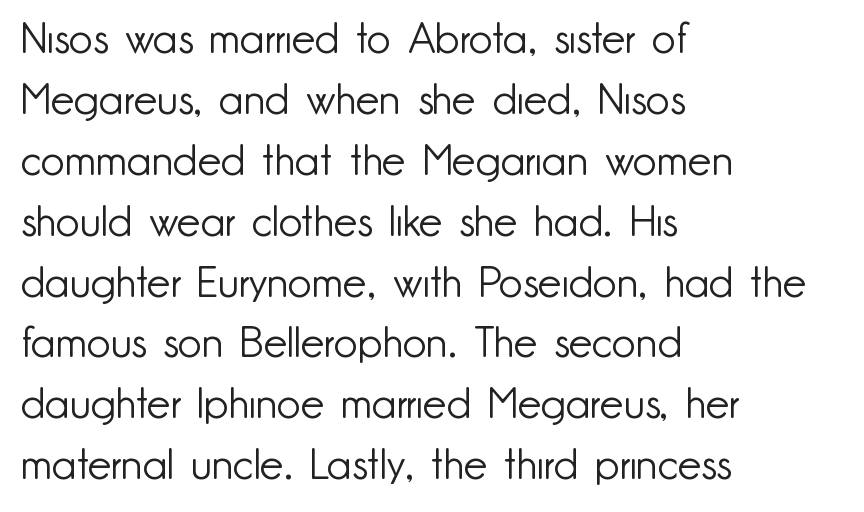
The image shows 42 px light sans-serif type, upright; set left-aligned, normal line spacing (1.45x), normal letter spacing, not underlined; low stroke contrast and a small x-height.
